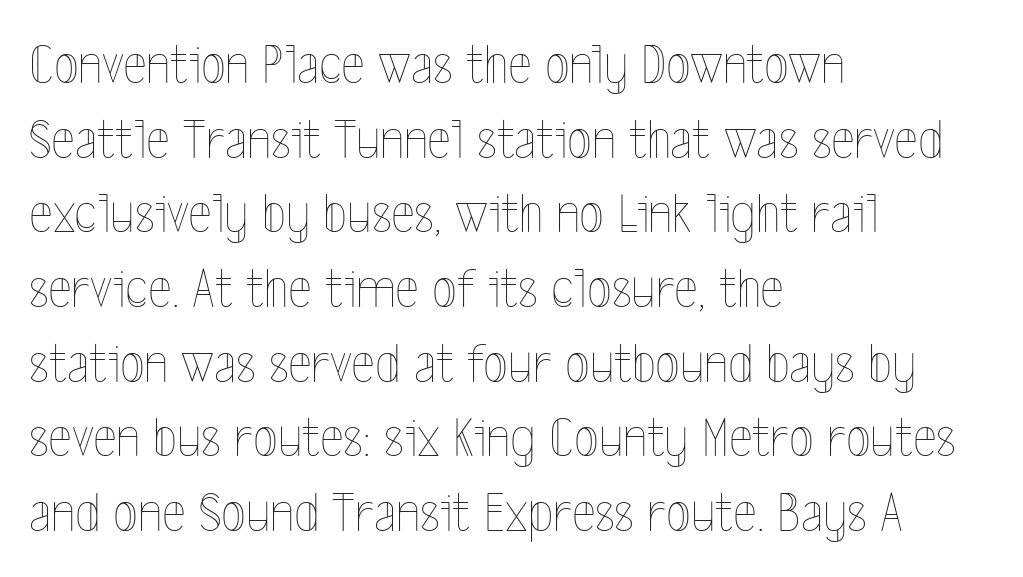
{"italic": "no", "bold": "no", "weight": "thin", "width": "condensed", "x_height": "medium", "monospaced": "no", "underline": "no", "align": "left", "line_spacing": "normal", "line_spacing_ratio": 1.31, "letter_spacing": "normal", "letter_spacing_em": 0.0, "glyph_px": 57}
